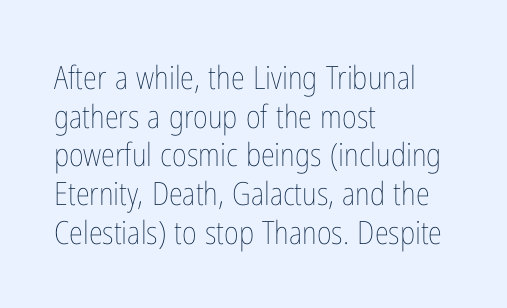
Q: Is the text bold? A: No.
Q: Is the text italic (slanted)? A: No, it is upright.
Q: Is the text underlined? A: No.
Q: How is the paragraph aligned? A: Left-aligned.
Q: Is the spacing between letters normal or unusually wide? A: Normal.
Q: Width (condensed, normal, or wide)? A: Condensed.
Q: Stroke contrast? A: Low.
Q: x-height? A: Medium.
Q: Monospaced? A: No.
